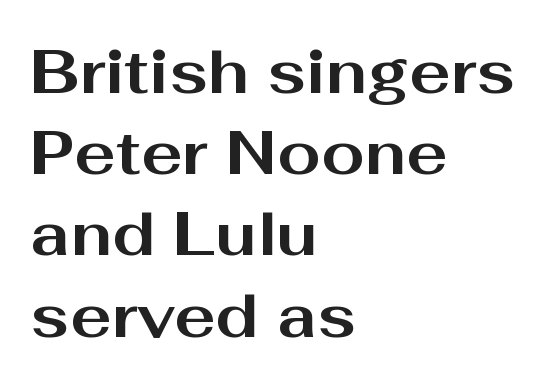
The image shows 62 px bold, wide sans-serif type, upright; set left-aligned, normal line spacing (1.31x), normal letter spacing, not underlined; medium stroke contrast and a medium x-height.
